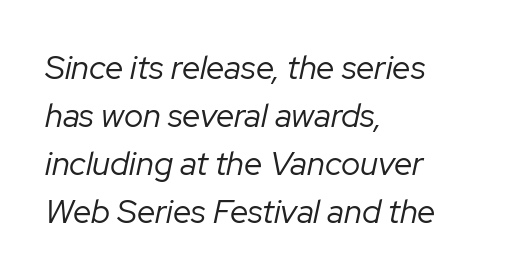
Q: Is the text bold? A: No.
Q: Is the text italic (slanted)? A: Yes, it leans right by about 12 degrees.
Q: Is the text underlined? A: No.
Q: How is the paragraph aligned? A: Left-aligned.
Q: Is the spacing between letters normal or unusually wide? A: Normal.
Q: Is the spacing between lines tight, normal or loose? A: Normal.
Q: Width (condensed, normal, or wide)? A: Normal.
Q: Stroke contrast? A: Low.
Q: x-height? A: Medium.
Q: Monospaced? A: No.
